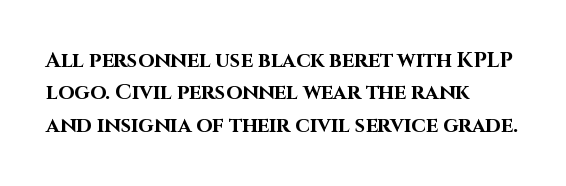
Unlike italic type, these characters show no tilt at all. Line starts are locked; line ends wander. Characters follow at the spacing the type designer built in. On the weight axis this lands at bold, roughly 700. The passage shown is not underscored anywhere.
